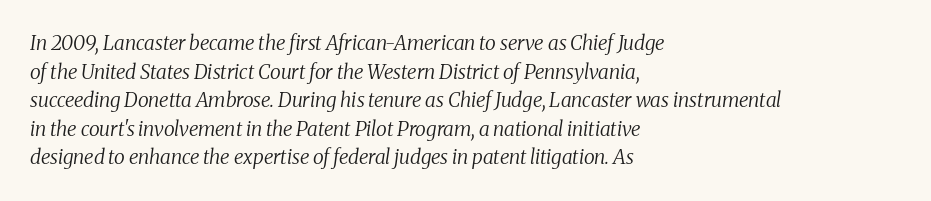
{"italic": "yes", "lean": "right", "slant_degrees": 8, "bold": "no", "underline": "no", "align": "left", "line_spacing": "normal", "line_spacing_ratio": 1.43, "letter_spacing": "normal", "letter_spacing_em": 0.0, "glyph_px": 20}
